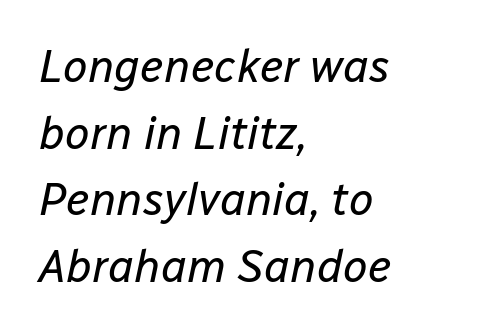
Weight: regular or lighter. The face used here is proportionally spaced, like ordinary book or web type. The setting favours the left margin, as ordinary paragraphs usually do. A bare baseline throughout the passage. Glyph-to-glyph distance matches everyday printed text. The letters are slanted; this is an italic face.
